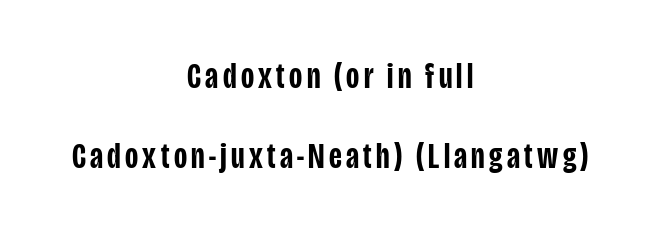
The leading is generous, giving the passage an open texture. The rag falls on both sides of this text block equally. The glyphs have the mass of a demibold cut, below bold. Each letter keeps its own natural width here, so spacing adapts to shape.
